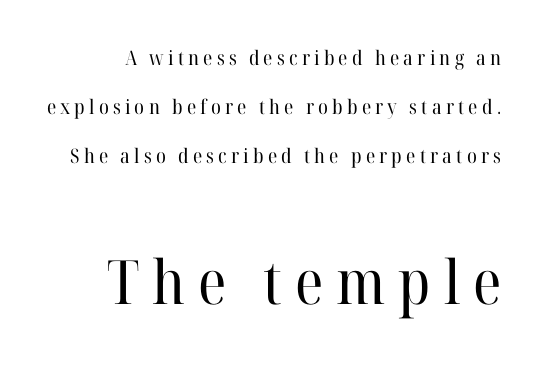
The image shows 61 px regular-weight serif type, upright; set loose line spacing (2.44x), unusually wide letter spacing (+0.21 em), not underlined; the second (bottom) block is 3.05x larger; high stroke contrast and a medium x-height.
